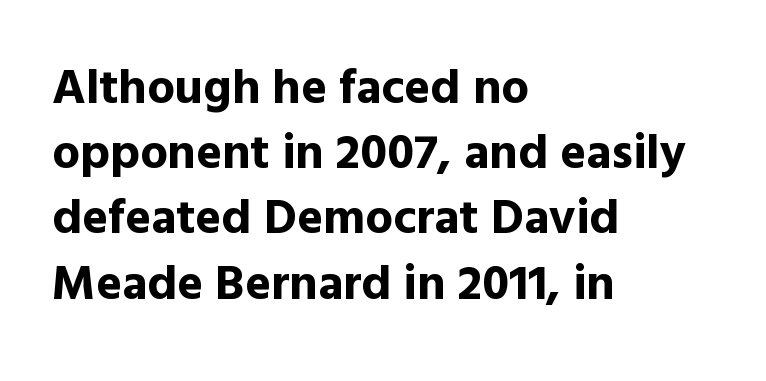
Q: Is the text bold? A: Yes.
Q: Is the text italic (slanted)? A: No, it is upright.
Q: Is the typeface a serif or a sans-serif typeface? A: Sans-serif.
Q: Is the text underlined? A: No.
Q: How is the paragraph aligned? A: Left-aligned.
Q: Is the spacing between letters normal or unusually wide? A: Normal.
Q: Is the spacing between lines tight, normal or loose? A: Normal.
Q: Width (condensed, normal, or wide)? A: Normal.
Q: x-height? A: Medium.
Q: Monospaced? A: No.
